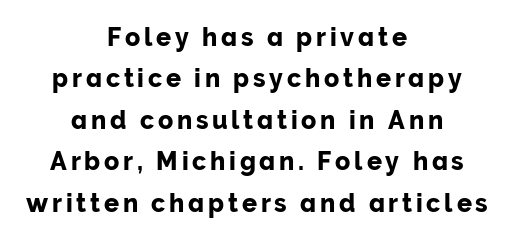
Q: Is the text italic (slanted)? A: No, it is upright.
Q: Is the text underlined? A: No.
Q: How is the paragraph aligned? A: Centered.
Q: Is the spacing between lines tight, normal or loose? A: Normal.
